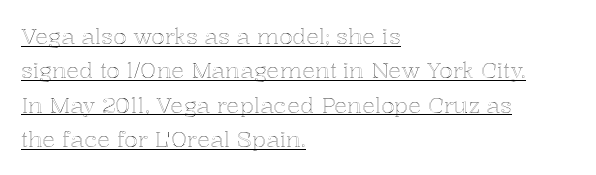
What's the leading like? Ordinary, nothing unusual. This rendering leaves character spacing at its baseline value. A classic flush-left, rag-right setting is used for this passage. The face used here appears with an underline applied. Designer's note — italics off, roman on.
